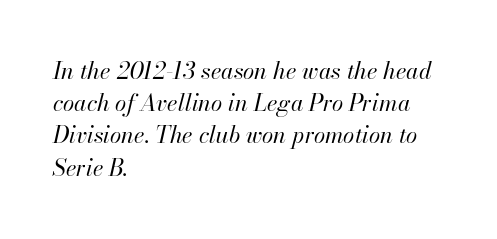
The text block is weighted toward the left margin, trailing off unevenly rightward. On a weight scale, this lands at 450 or below. The gaps between neighbouring characters are ordinary and unremarkable. Tall strokes in this sample are angled rather than plumb.
